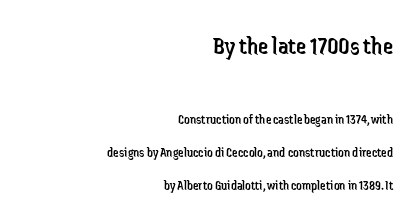
{"italic": "no", "bold": "no", "underline": "no", "align": "right", "line_spacing": "loose", "line_spacing_ratio": 2.35, "letter_spacing": "normal", "letter_spacing_em": 0.0, "larger_block": "first", "size_ratio": 1.86, "glyph_px": 26}
